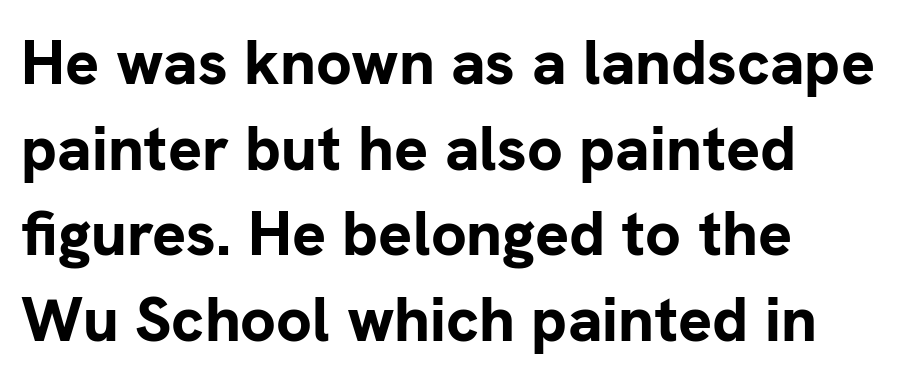
The letters advance in unequal steps, a hallmark of proportional type. The horizontal fit of the characters is conventional and even. Caption: multi-line text, flush left, ragged right. Ordinary non-slanted type is in use. In terms of leading, this rendering sits right in the middle. Nope, no serifs anywhere on these letters.
